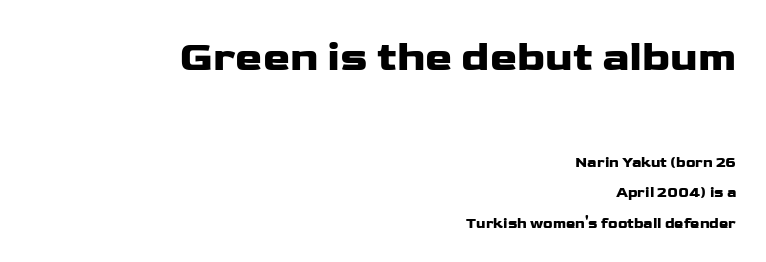
The image shows 41 px wide sans-serif type, upright; set right-aligned, loose line spacing (2.19x), normal letter spacing, not underlined; the first (top) block is 2.93x larger; low stroke contrast and a medium x-height.
